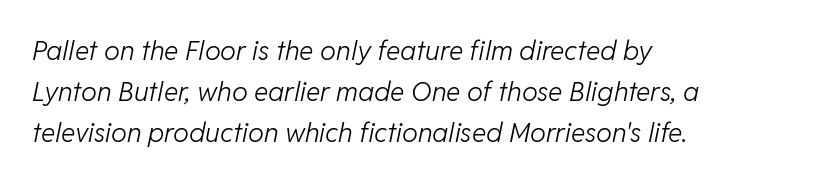
A light-to-regular cut is what we see here. Observe the lean: these are italic letterforms. Successive baselines arrive at the customary interval. Does extra space separate the letters? No, they use regular spacing. The ragged edge is on the right, which tells us the setting is flush left.
